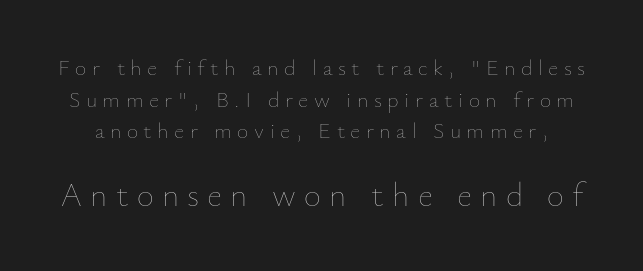
Q: Is the text bold? A: No.
Q: Is the text italic (slanted)? A: No, it is upright.
Q: Is the text underlined? A: No.
Q: Is the spacing between letters normal or unusually wide? A: Unusually wide.
Q: Is the spacing between lines tight, normal or loose? A: Normal.
Q: Which block of text is set in a larger size, the first (top) or the second (bottom)? A: The second (bottom) one.
Q: Width (condensed, normal, or wide)? A: Normal.
Q: Stroke contrast? A: Low.
Q: x-height? A: Small.
Q: Monospaced? A: No.
